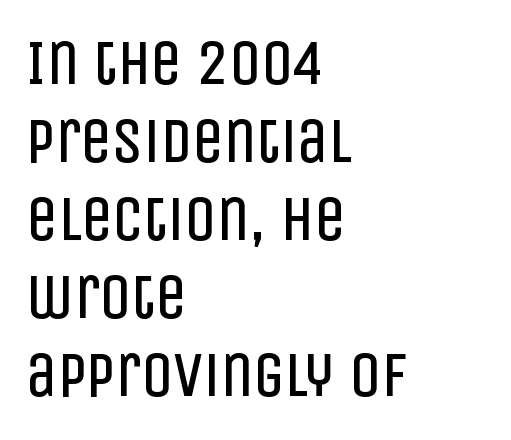
Q: Is the text bold? A: No.
Q: Is the text italic (slanted)? A: No, it is upright.
Q: Is the typeface a serif or a sans-serif typeface? A: Sans-serif.
Q: Is the text underlined? A: No.
Q: How is the paragraph aligned? A: Left-aligned.
Q: Is the spacing between letters normal or unusually wide? A: Normal.
Q: Width (condensed, normal, or wide)? A: Condensed.
Q: Stroke contrast? A: Low.
Q: x-height? A: Large.
Q: Monospaced? A: No.
